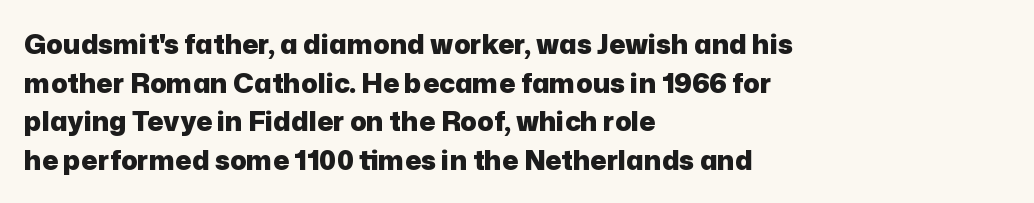
{"italic": "no", "bold": "yes", "underline": "no", "align": "left", "line_spacing": "normal", "line_spacing_ratio": 1.43, "letter_spacing": "normal", "letter_spacing_em": 0.0, "glyph_px": 27}
